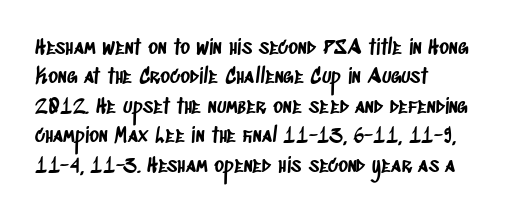
Q: Is the text underlined? A: No.
Q: How is the paragraph aligned? A: Left-aligned.
Q: Is the spacing between letters normal or unusually wide? A: Normal.
Q: Is the spacing between lines tight, normal or loose? A: Normal.
